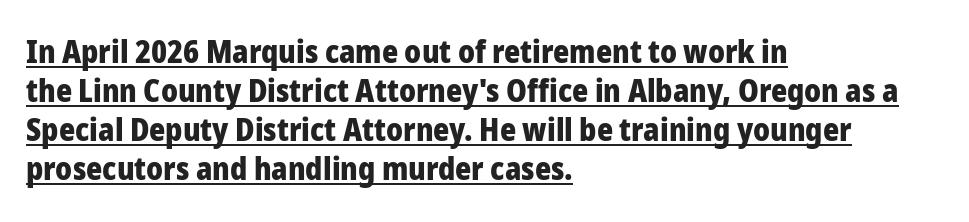
Q: Is the text bold? A: Yes.
Q: Is the text italic (slanted)? A: No, it is upright.
Q: Is the typeface a serif or a sans-serif typeface? A: Sans-serif.
Q: Is the text underlined? A: Yes.
Q: How is the paragraph aligned? A: Left-aligned.
Q: Is the spacing between letters normal or unusually wide? A: Normal.
Q: Is the spacing between lines tight, normal or loose? A: Normal.
Q: Width (condensed, normal, or wide)? A: Normal.
Q: Stroke contrast? A: Low.
Q: x-height? A: Medium.
Q: Monospaced? A: No.
